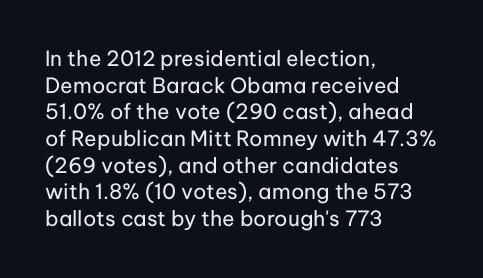
Q: Is the text bold? A: No.
Q: Is the text italic (slanted)? A: No, it is upright.
Q: Is the text underlined? A: No.
Q: How is the paragraph aligned? A: Left-aligned.
Q: Is the spacing between letters normal or unusually wide? A: Normal.
Q: Is the spacing between lines tight, normal or loose? A: Normal.
